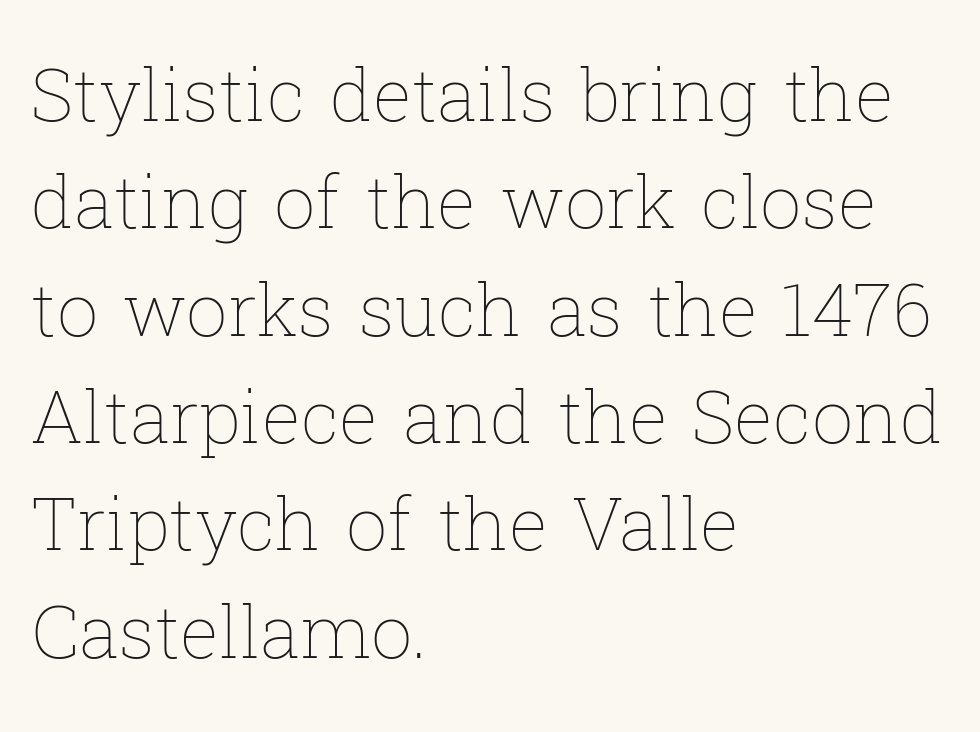
{"italic": "no", "bold": "no", "weight": "thin", "width": "normal", "stroke_contrast": "low", "x_height": "medium", "monospaced": "no", "underline": "no", "align": "left", "line_spacing": "normal", "line_spacing_ratio": 1.47, "letter_spacing": "normal", "letter_spacing_em": 0.0, "glyph_px": 73}
